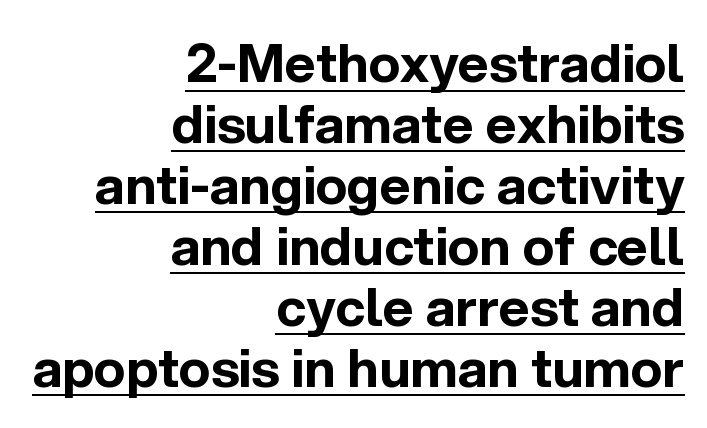
The image shows 53 px bold sans-serif type, upright; set right-aligned, tight line spacing (1.15x), normal letter spacing, underlined; a medium x-height.
